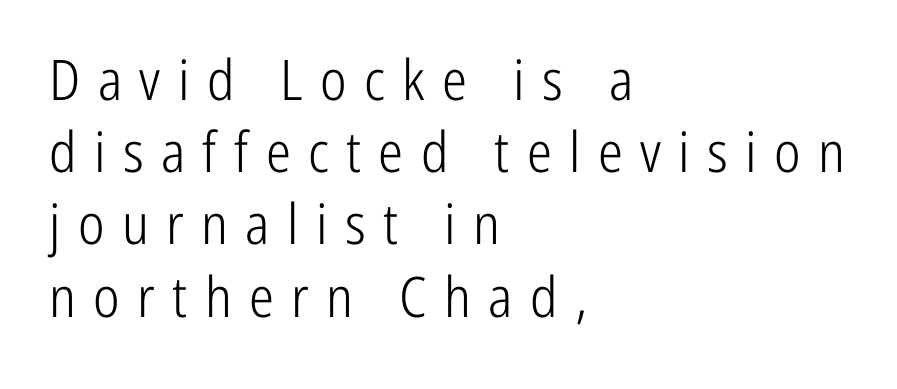
Font category for this specimen: sans-serif. Beneath every word, the page is bare. Heaviness? Minimal to ordinary, like unemphasized prose. Line starts are locked; line ends wander. Each letter keeps its own natural width here, so spacing adapts to shape. Observe the wide spacing: letters keep a clear distance from each other.
